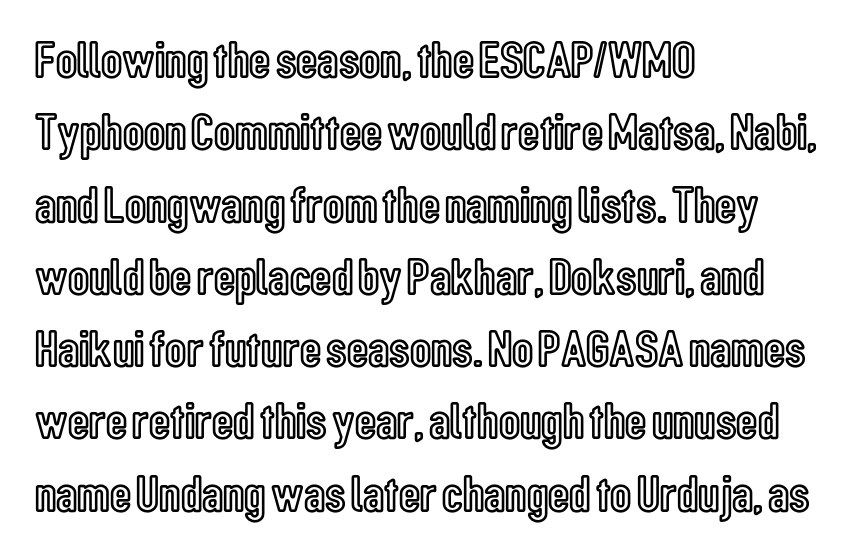
The designer left line spacing at the default. This sample uses plain, unmodified letter spacing. Character widths vary here, with narrow letters taking less room than wide ones. You can tell it's not italic because the verticals are truly vertical. Only glyphs here, with clear space below each row.
